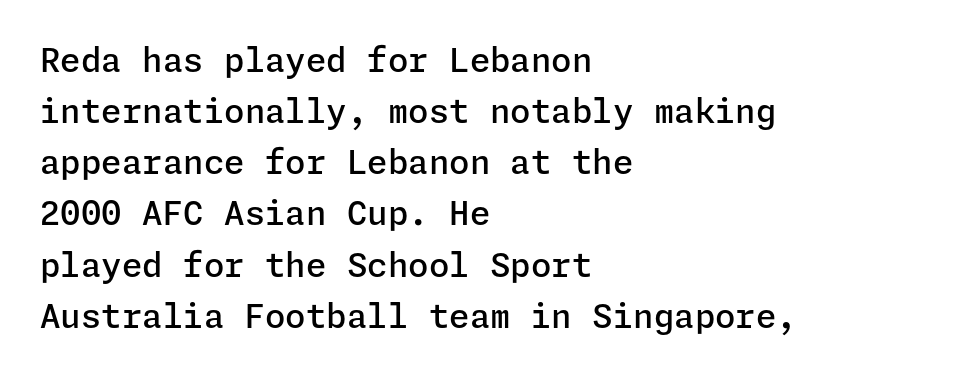
The image shows 33 px semibold sans-serif type, upright; set left-aligned, normal line spacing (1.55x), normal letter spacing, not underlined; low stroke contrast and a medium x-height.
